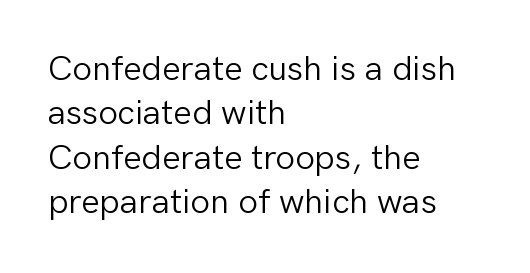
{"serif": "no", "italic": "no", "bold": "no", "weight": "light", "width": "normal", "stroke_contrast": "low", "x_height": "medium", "monospaced": "no", "underline": "no", "align": "left", "line_spacing": "normal", "line_spacing_ratio": 1.27, "letter_spacing": "normal", "letter_spacing_em": 0.0, "glyph_px": 35}
